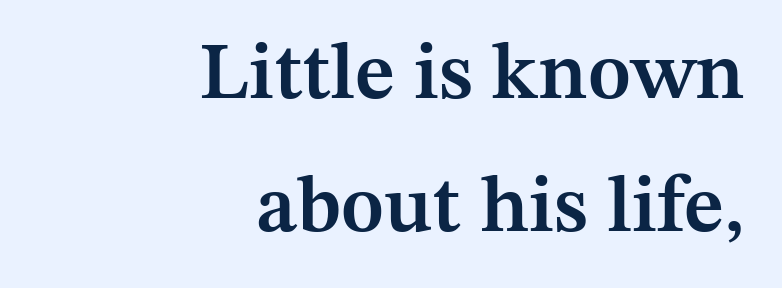
{"serif": "yes", "italic": "no", "bold": "semi", "weight": "semibold", "width": "normal", "stroke_contrast": "medium", "x_height": "medium", "monospaced": "no", "underline": "no", "align": "right", "line_spacing": "normal", "line_spacing_ratio": 1.66, "letter_spacing": "normal", "letter_spacing_em": 0.0, "glyph_px": 80}
